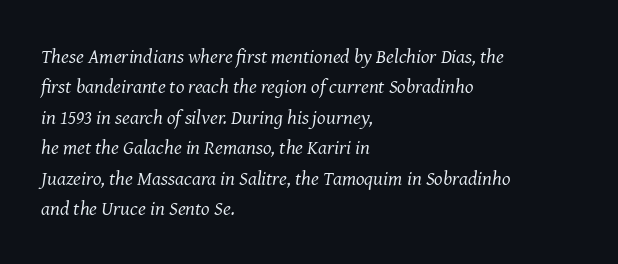
Q: Is the text bold? A: No.
Q: Is the text italic (slanted)? A: Yes, it leans right by about 8 degrees.
Q: Is the text underlined? A: No.
Q: How is the paragraph aligned? A: Left-aligned.
Q: Is the spacing between letters normal or unusually wide? A: Normal.
Q: Is the spacing between lines tight, normal or loose? A: Normal.
